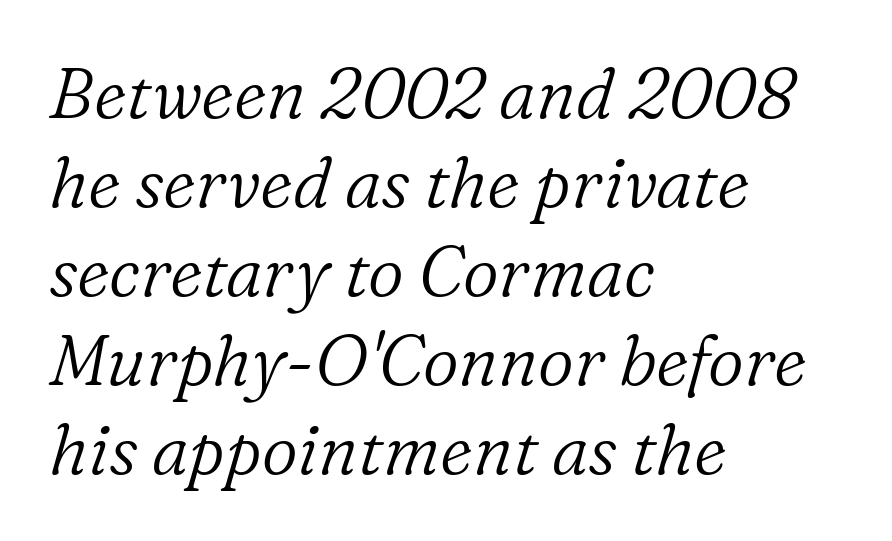
The typesetting does not lean heavy: it is not bold. The paragraph has a hard left edge and a soft right edge. Here the designer chose a conventional face with non-uniform glyph widths. Normally led — the rows are evenly, conventionally spaced. A serif font was chosen for this passage. Compared with ordinary roman type, these characters are visibly tilted.
